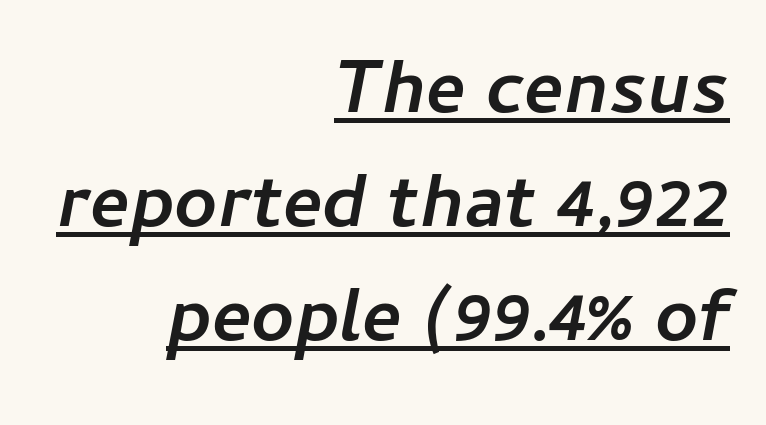
{"italic": "yes", "lean": "right", "slant_degrees": 11, "bold": "yes", "weight": "semibold", "width": "normal", "stroke_contrast": "low", "x_height": "medium", "monospaced": "no", "underline": "yes", "align": "right", "line_spacing": "normal", "line_spacing_ratio": 1.52, "letter_spacing": "normal", "letter_spacing_em": 0.0, "glyph_px": 75}
